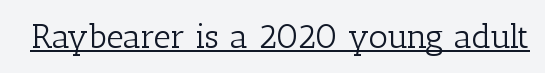
Q: Is the text bold? A: No.
Q: Is the text italic (slanted)? A: No, it is upright.
Q: Is the typeface a serif or a sans-serif typeface? A: Serif.
Q: Is the text underlined? A: Yes.
Q: Is the spacing between letters normal or unusually wide? A: Normal.
Q: Width (condensed, normal, or wide)? A: Normal.
Q: Stroke contrast? A: Low.
Q: x-height? A: Medium.
Q: Monospaced? A: No.
